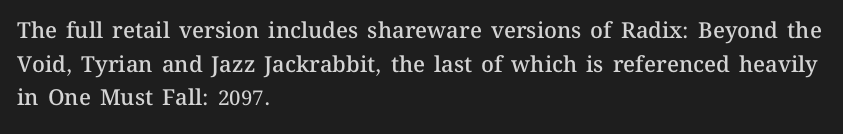
{"italic": "no", "bold": "semi", "underline": "no", "align": "left", "line_spacing": "normal", "line_spacing_ratio": 1.53, "letter_spacing": "normal", "letter_spacing_em": 0.0, "glyph_px": 22}
